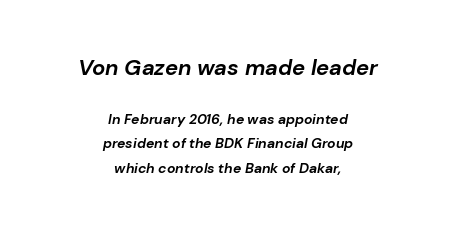
Q: Is the text bold? A: Yes.
Q: Is the text italic (slanted)? A: Yes, it leans right by about 10 degrees.
Q: Is the text underlined? A: No.
Q: How is the paragraph aligned? A: Centered.
Q: Is the spacing between letters normal or unusually wide? A: Normal.
Q: Which block of text is set in a larger size, the first (top) or the second (bottom)? A: The first (top) one.
